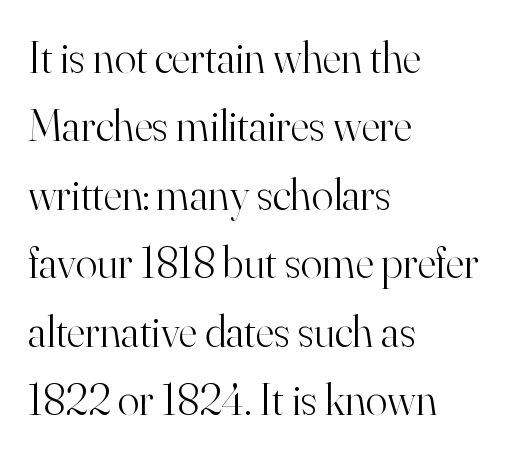
{"serif": "yes", "italic": "no", "bold": "no", "weight": "light", "width": "normal", "stroke_contrast": "high", "x_height": "small", "monospaced": "no", "underline": "no", "align": "left", "line_spacing": "normal", "line_spacing_ratio": 1.52, "letter_spacing": "normal", "letter_spacing_em": 0.0, "glyph_px": 45}
